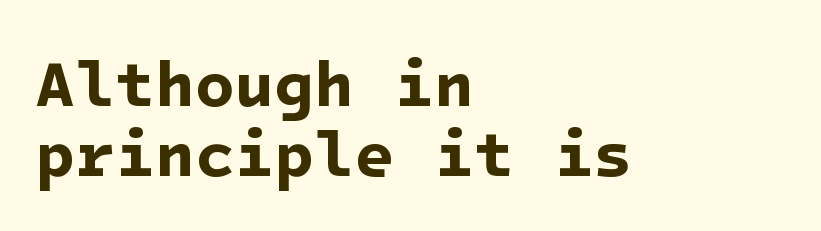
{"serif": "no", "bold": "yes", "weight": "bold", "width": "normal", "stroke_contrast": "low", "x_height": "medium", "underline": "no", "align": "left", "line_spacing": "tight", "line_spacing_ratio": 1.08, "letter_spacing": "normal", "letter_spacing_em": 0.0, "glyph_px": 65}
